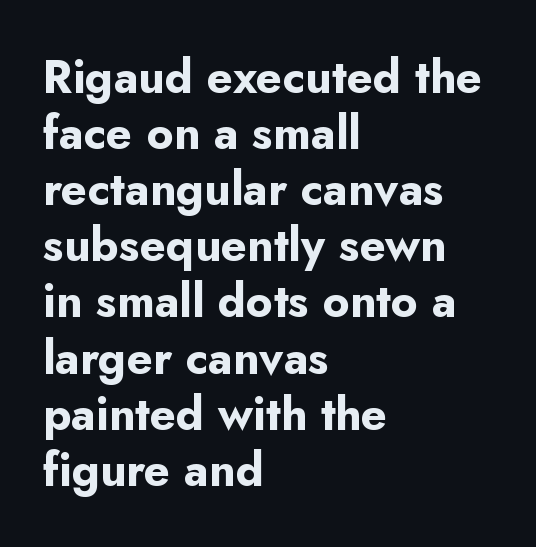
{"serif": "no", "italic": "no", "bold": "yes", "weight": "bold", "width": "normal", "stroke_contrast": "low", "x_height": "small", "monospaced": "no", "underline": "no", "align": "left", "line_spacing_ratio": 1.22, "letter_spacing": "normal", "letter_spacing_em": 0.0, "glyph_px": 46}
